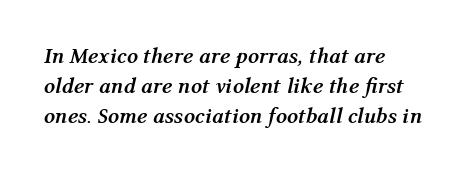
Regular leading. This rendering uses left alignment, leaving the right contour irregular. Tall strokes in this sample are angled rather than plumb. Unmarked baselines from the first word to the last.
